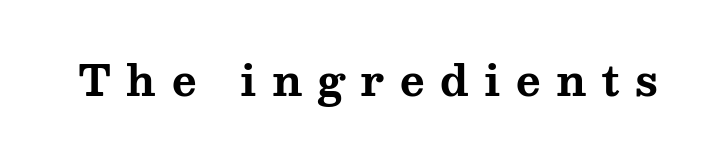
{"serif": "yes", "italic": "no", "bold": "yes", "weight": "bold", "width": "wide", "stroke_contrast": "medium", "x_height": "medium", "monospaced": "no", "underline": "no", "letter_spacing": "wide", "letter_spacing_em": 0.37, "glyph_px": 42}
